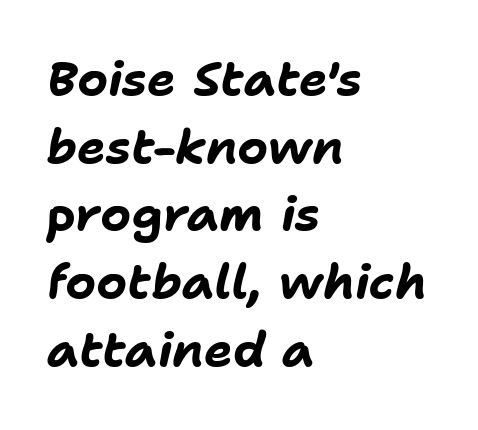
The designer left line spacing at the default. Character widths vary here, with narrow letters taking less room than wide ones. Descender tails drop into unmarked territory. The letters sit at their default tracking, neither squeezed nor spread. In terms of posture, this sample is oblique.
